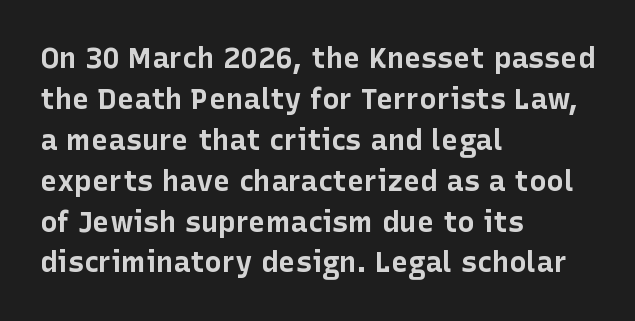
Observe the absence of serifs on each vertical stroke in this sample. These lines are rendered in a variable-pitch font. Quick note: not italic, upright. A dark, heavy texture on the line: the type is bold.
